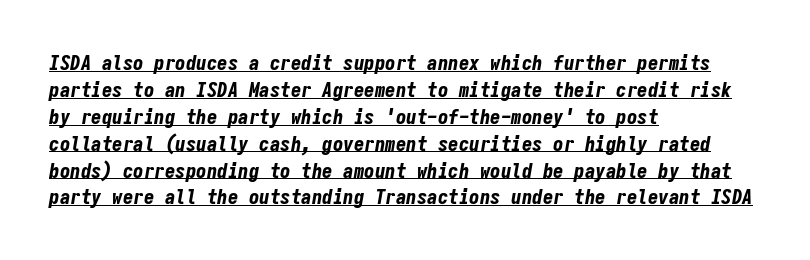
These lines carry a lot of weight — the face is fully bold. The paragraph shown leans on its left margin. The string is rendered with underlining switched on. This rendering leaves character spacing at its baseline value. The axis of the letterforms is tilted away from vertical.
